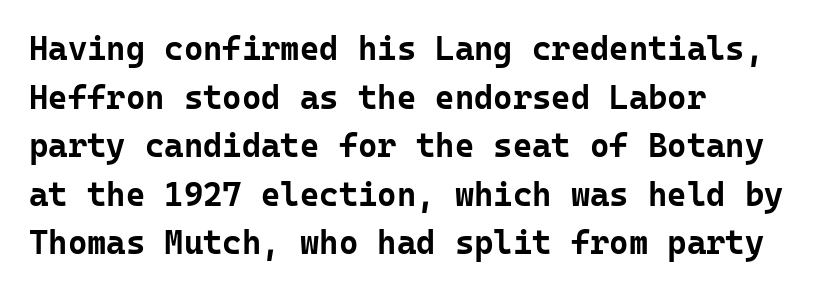
Q: Is the text bold? A: Yes.
Q: Is the text italic (slanted)? A: No, it is upright.
Q: Is the typeface a serif or a sans-serif typeface? A: Sans-serif.
Q: Is the text underlined? A: No.
Q: How is the paragraph aligned? A: Left-aligned.
Q: Is the spacing between letters normal or unusually wide? A: Normal.
Q: Is the spacing between lines tight, normal or loose? A: Normal.
Q: Width (condensed, normal, or wide)? A: Normal.
Q: Stroke contrast? A: Low.
Q: x-height? A: Medium.
Q: Monospaced? A: Yes.
